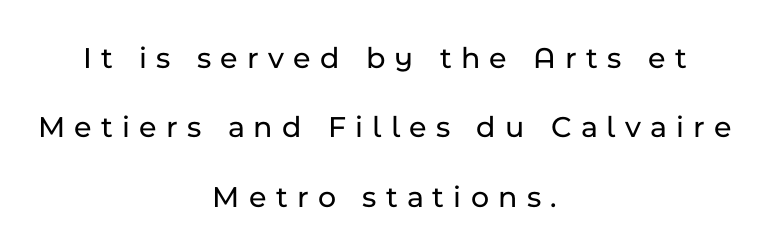
Tracking value appears strongly positive — letters spread wide. The strip under each line holds only bare page. Teacher's note: observe the equal gaps on both sides — that is centered alignment. Compared with typical paragraphs, the rows here are farther apart. Note: no serifs on the glyphs. The letters stand upright; this is a roman face.
